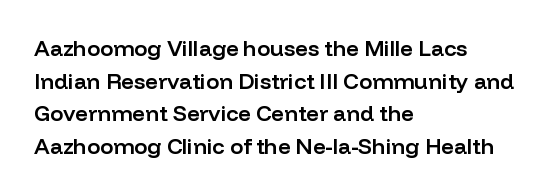
Short and long lines alike share a common starting point at left. Quick note: not italic, upright. In terms of leading, this rendering sits right in the middle. The gap between lines stays unmarked.
